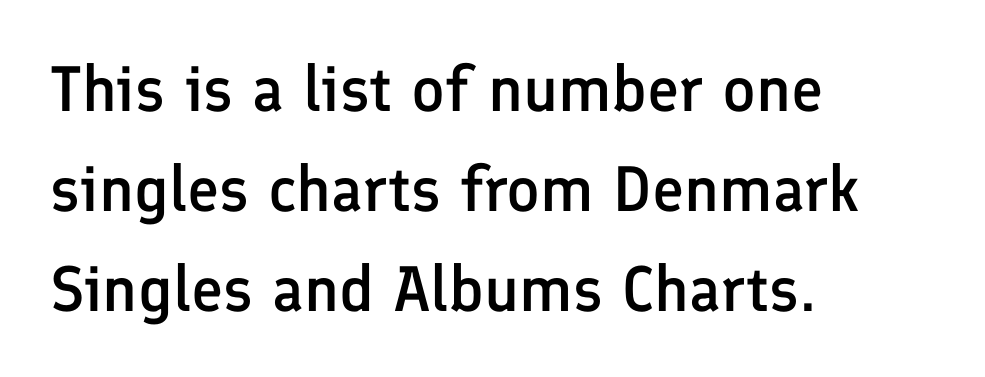
Q: Is the text bold? A: Semi-bold.
Q: Is the text italic (slanted)? A: No, it is upright.
Q: Is the typeface a serif or a sans-serif typeface? A: Sans-serif.
Q: Is the text underlined? A: No.
Q: How is the paragraph aligned? A: Left-aligned.
Q: Is the spacing between letters normal or unusually wide? A: Normal.
Q: Is the spacing between lines tight, normal or loose? A: Normal.
Q: Width (condensed, normal, or wide)? A: Normal.
Q: Stroke contrast? A: Low.
Q: x-height? A: Medium.
Q: Monospaced? A: No.
